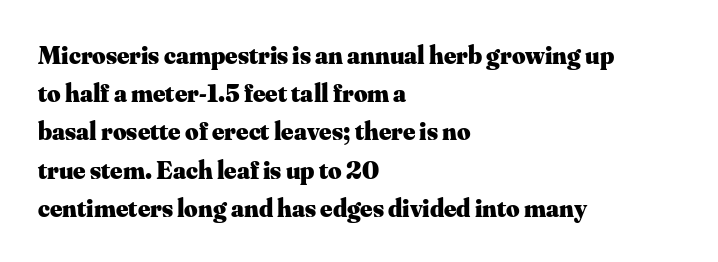
One glance says typical: line gaps are just what's usual. Students, note that the glyphs here touch the page at normal intervals. When letters stand straight like this, we call the style roman or upright. The string is rendered with underlining switched off. Casual observation: everything's shoved over to the left.
